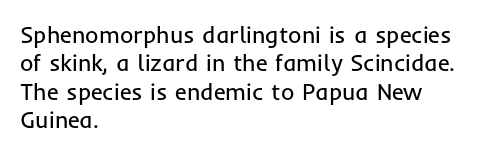
Nobody touched the tracking dial on this one. Visually the block forms a straight wall on the left and a jagged coastline on the right. Posture: upright roman. Beneath every word, the page is bare.
